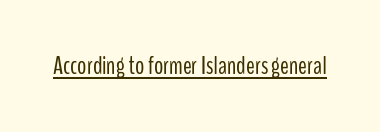
The image shows 26 px text type, upright; set normal letter spacing, underlined.
